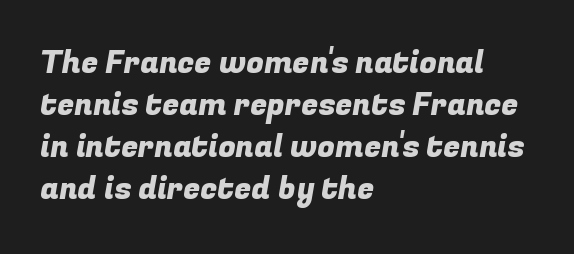
The image shows 31 px sans-serif type; set left-aligned, normal line spacing (1.36x), normal letter spacing, not underlined; low stroke contrast and a medium x-height.
